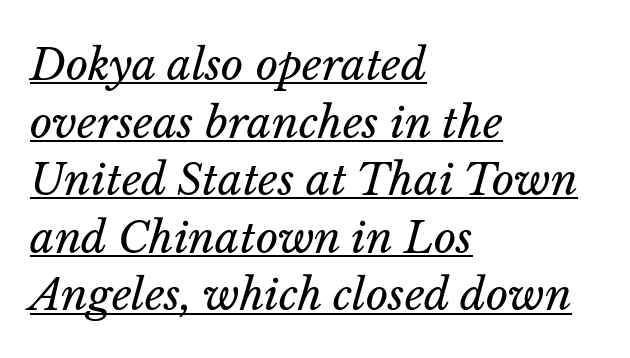
Quick note: italic. Students, observe the line beneath the letters — that is underlining. Compared with typical body copy, the letter spacing here is the same. Is the block centered? No — it sits flush against the left margin. Each stroke keeps to a modest, everyday thickness or less. The rows are spaced the way most documents space them.
